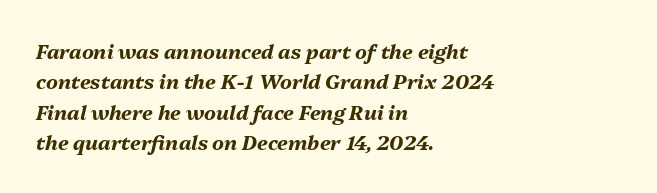
The image shows 20 px bold type, italic (leaning right); set left-aligned, normal line spacing (1.52x), normal letter spacing, not underlined.
